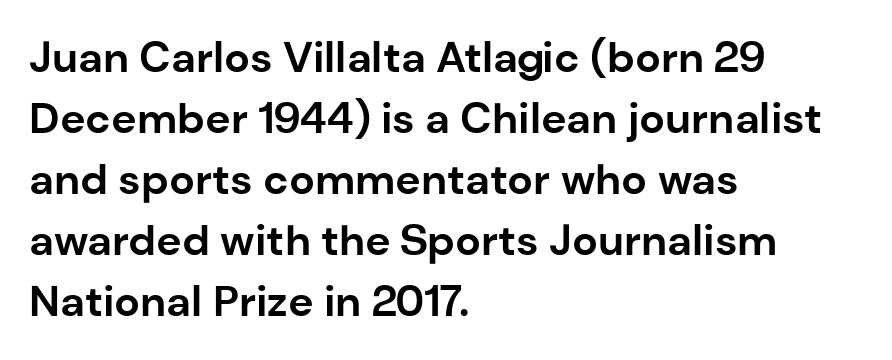
Looks like regular typesetting: each glyph gets only the width it needs. Summary of weight: heavy, a full bold. Each line starts at the same left margin while the right side varies. How would I describe the line gaps? Plain and ordinary.
